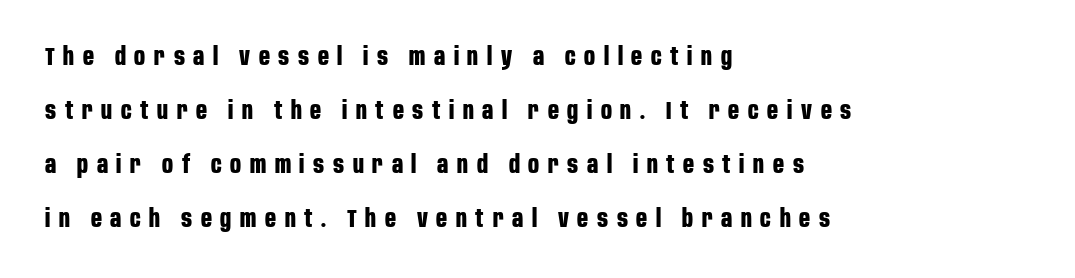
The words here are not underlined. The space between consecutive lines is lavish. These lines have a slow, spaced-out rhythm from letter to letter. The compositor pushed each line to the left boundary. This is roman type, the default non-slanted kind. Every letter is thick-stroked: bold, no question.
